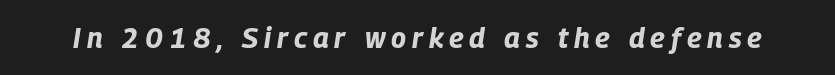
{"italic": "yes", "lean": "right", "slant_degrees": 9, "bold": "yes", "weight": "bold", "width": "condensed", "stroke_contrast": "low", "x_height": "large", "monospaced": "no", "underline": "no", "letter_spacing": "wide", "letter_spacing_em": 0.21, "glyph_px": 28}
